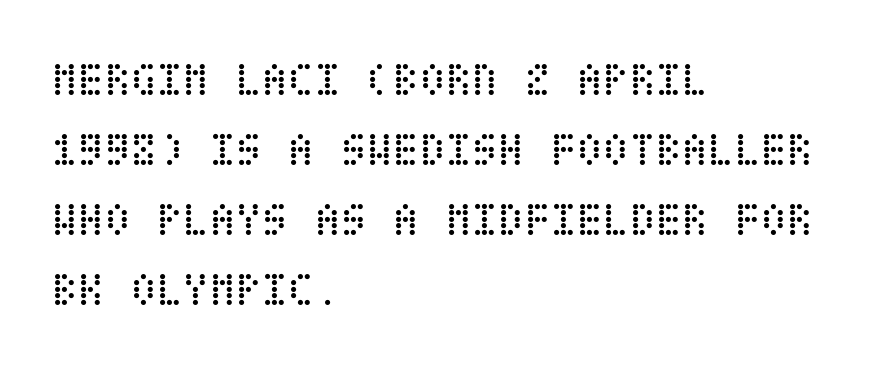
{"italic": "no", "bold": "no", "weight": "regular", "width": "condensed", "stroke_contrast": "low", "x_height": "large", "underline": "no", "align": "left", "line_spacing": "normal", "line_spacing_ratio": 1.46, "letter_spacing": "normal", "letter_spacing_em": 0.0, "glyph_px": 48}
